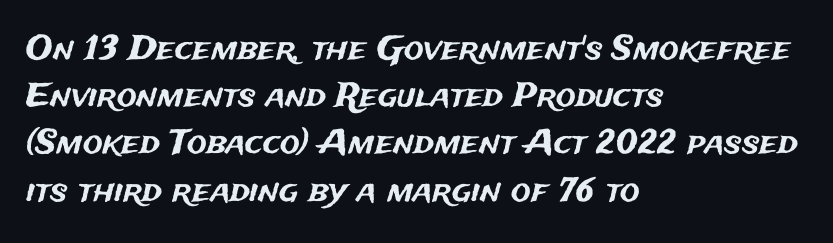
The gaps between neighbouring characters are ordinary and unremarkable. Underlining? Definitely not there. The letters advance in unequal steps, a hallmark of proportional type. The designer left line spacing at the default.
